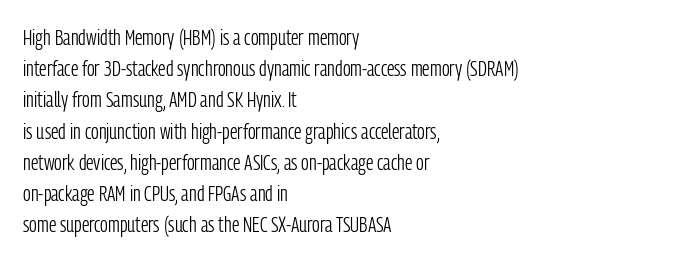
Every row of glyphs begins at an identical x-position on the left. The typesetting does not lean heavy: it is not bold. One glance says typical: line gaps are just what's usual. Underlining? Definitely not there.
